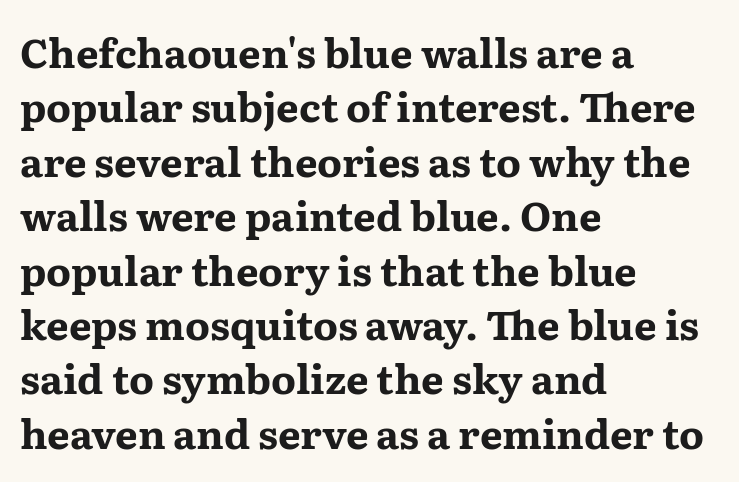
The image shows 40 px bold, wide serif type, upright; set left-aligned, normal line spacing (1.36x), normal letter spacing, not underlined; medium stroke contrast and a medium x-height.
